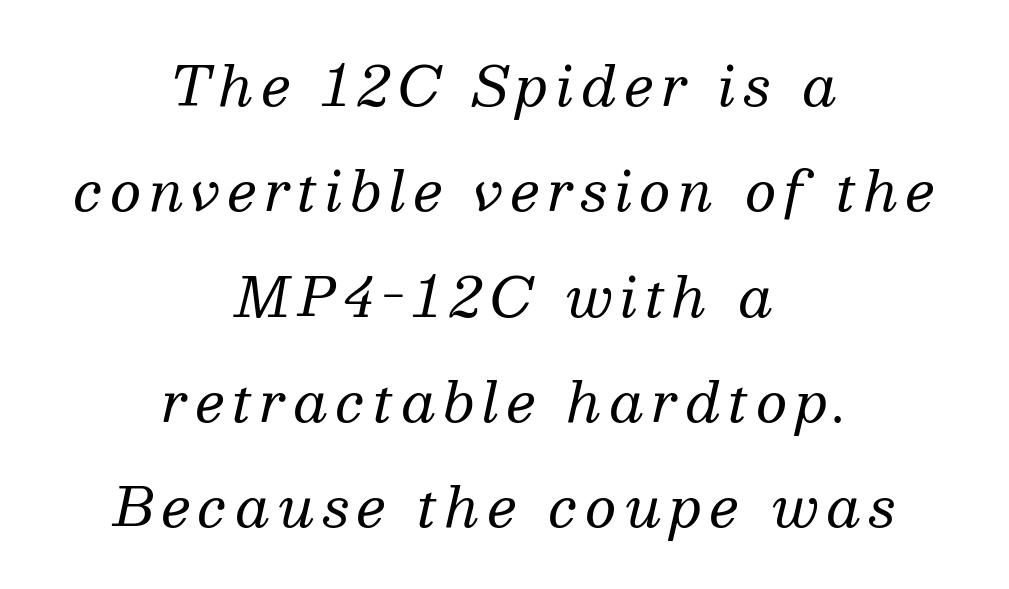
The image shows 54 px regular-weight serif type, italic (leaning right); set centered, loose line spacing (1.95x), not underlined; medium stroke contrast and a medium x-height.
